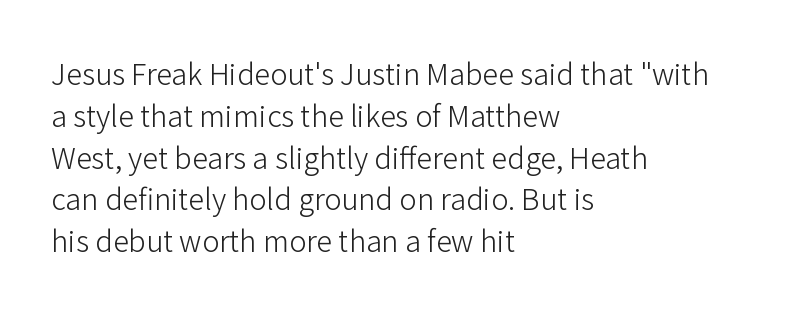
The image shows 29 px light sans-serif type, upright; set left-aligned, normal line spacing (1.44x), normal letter spacing, not underlined; low stroke contrast and a medium x-height.
